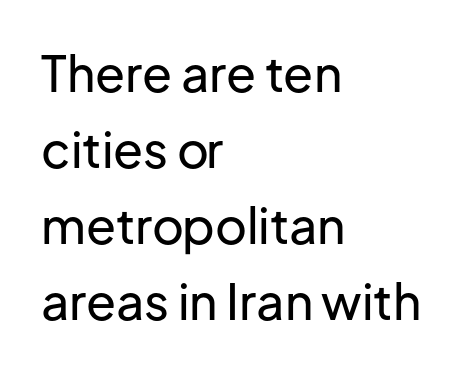
Q: Is the text italic (slanted)? A: No, it is upright.
Q: Is the typeface a serif or a sans-serif typeface? A: Sans-serif.
Q: Is the text underlined? A: No.
Q: How is the paragraph aligned? A: Left-aligned.
Q: Is the spacing between letters normal or unusually wide? A: Normal.
Q: Is the spacing between lines tight, normal or loose? A: Normal.
Q: Width (condensed, normal, or wide)? A: Normal.
Q: Stroke contrast? A: Low.
Q: x-height? A: Medium.
Q: Monospaced? A: No.
